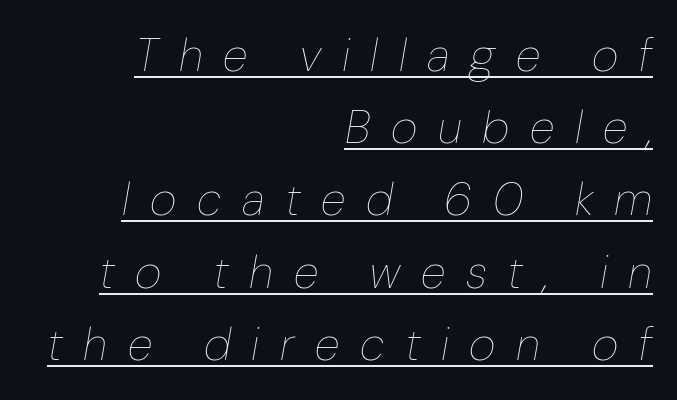
Q: Is the text bold? A: No.
Q: Is the text italic (slanted)? A: Yes, it leans right by about 10 degrees.
Q: Is the text underlined? A: Yes.
Q: How is the paragraph aligned? A: Right-aligned.
Q: Is the spacing between letters normal or unusually wide? A: Unusually wide.
Q: Is the spacing between lines tight, normal or loose? A: Normal.
Q: Width (condensed, normal, or wide)? A: Normal.
Q: Stroke contrast? A: Low.
Q: x-height? A: Medium.
Q: Monospaced? A: No.
